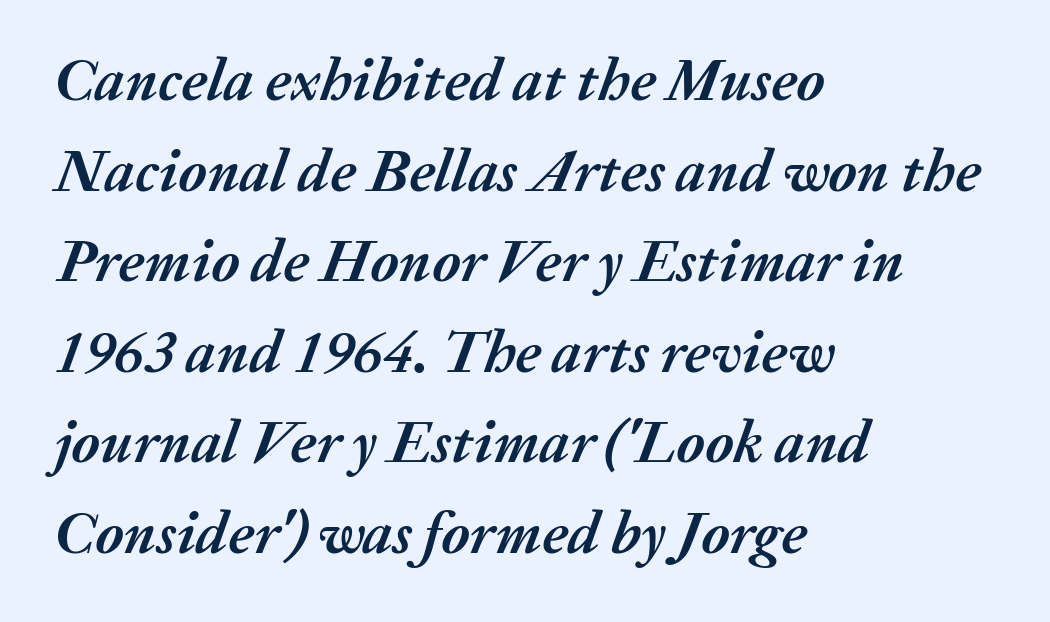
Q: Is the text bold? A: Yes.
Q: Is the text italic (slanted)? A: Yes, it leans right by about 20 degrees.
Q: Is the text underlined? A: No.
Q: How is the paragraph aligned? A: Left-aligned.
Q: Is the spacing between letters normal or unusually wide? A: Normal.
Q: Is the spacing between lines tight, normal or loose? A: Normal.
Q: Width (condensed, normal, or wide)? A: Normal.
Q: Stroke contrast? A: Medium.
Q: x-height? A: Medium.
Q: Monospaced? A: No.
